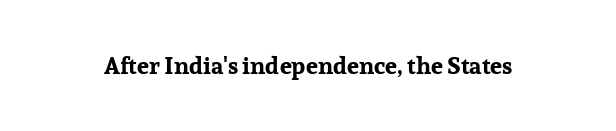
Q: Is the text bold? A: Yes.
Q: Is the text italic (slanted)? A: No, it is upright.
Q: Is the text underlined? A: No.
Q: Is the spacing between letters normal or unusually wide? A: Normal.
